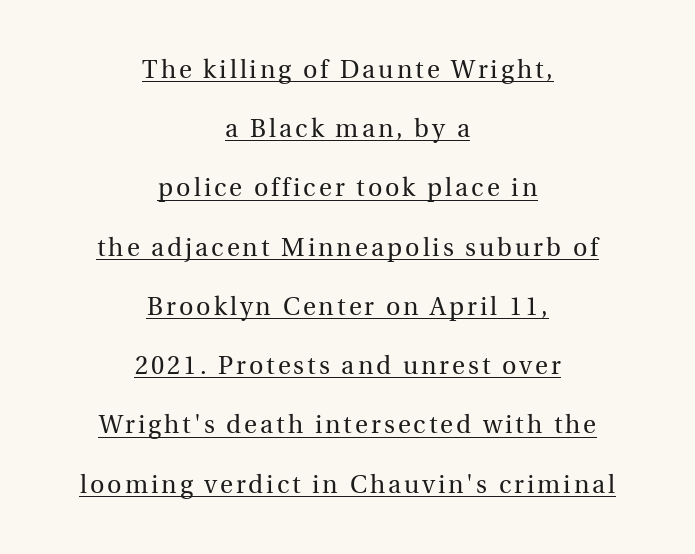
Honestly, the rows look like they've been pulled way apart. If you drew a line through each stem, it would be perfectly vertical. A student would call this center alignment; a typographer would say set centered. The characters are drawn with everyday or finer stroke widths. Caption: lettering with a line underneath.
